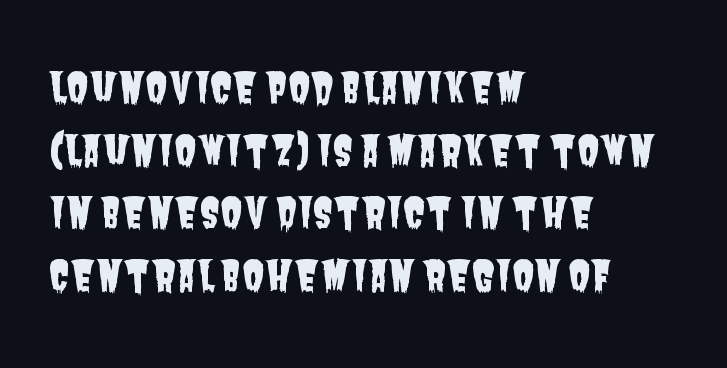
{"serif": "no", "width": "condensed", "stroke_contrast": "low", "x_height": "large", "monospaced": "no", "underline": "no", "align": "left", "line_spacing": "normal", "line_spacing_ratio": 1.53, "letter_spacing": "normal", "letter_spacing_em": 0.0, "glyph_px": 41}
